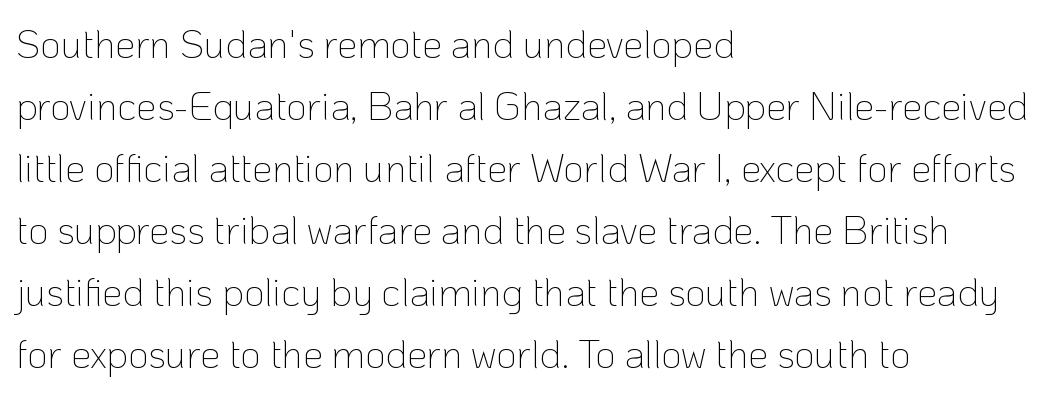
Q: Is the text bold? A: No.
Q: Is the text italic (slanted)? A: No, it is upright.
Q: Is the typeface a serif or a sans-serif typeface? A: Sans-serif.
Q: Is the text underlined? A: No.
Q: How is the paragraph aligned? A: Left-aligned.
Q: Is the spacing between letters normal or unusually wide? A: Normal.
Q: Is the spacing between lines tight, normal or loose? A: Normal.
Q: Width (condensed, normal, or wide)? A: Normal.
Q: Stroke contrast? A: Low.
Q: x-height? A: Medium.
Q: Monospaced? A: No.
